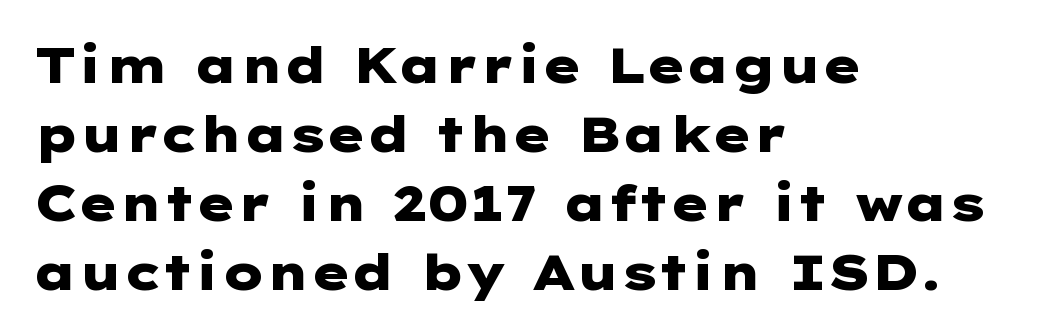
The line-height multiplier appears to be the usual default. The characters look thick and weighty, a clear bold. A bare baseline throughout the passage. The characters display no serif detailing; their extremities are plain. Reading down the block, your eye returns to a fixed left position each line. The face used here is rendered with its standard letterfit.
